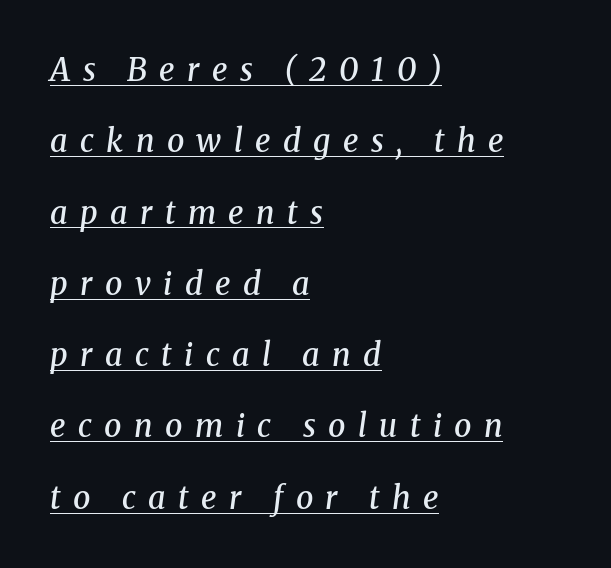
{"serif": "yes", "italic": "yes", "lean": "right", "slant_degrees": 8, "bold": "semi", "weight": "semibold", "width": "normal", "stroke_contrast": "medium", "x_height": "medium", "monospaced": "no", "underline": "yes", "align": "left", "line_spacing": "loose", "line_spacing_ratio": 2.3, "letter_spacing": "wide", "letter_spacing_em": 0.4, "glyph_px": 31}
